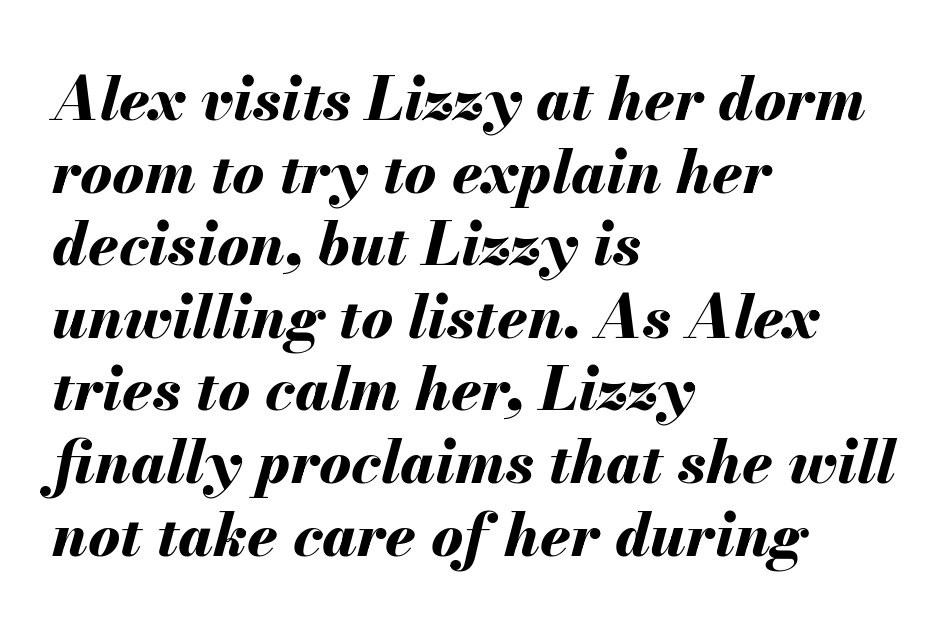
Q: Is the text bold? A: Yes.
Q: Is the text italic (slanted)? A: Yes, it leans right by about 13 degrees.
Q: Is the text underlined? A: No.
Q: How is the paragraph aligned? A: Left-aligned.
Q: Is the spacing between letters normal or unusually wide? A: Normal.
Q: Width (condensed, normal, or wide)? A: Normal.
Q: Stroke contrast? A: Medium.
Q: x-height? A: Small.
Q: Monospaced? A: No.
